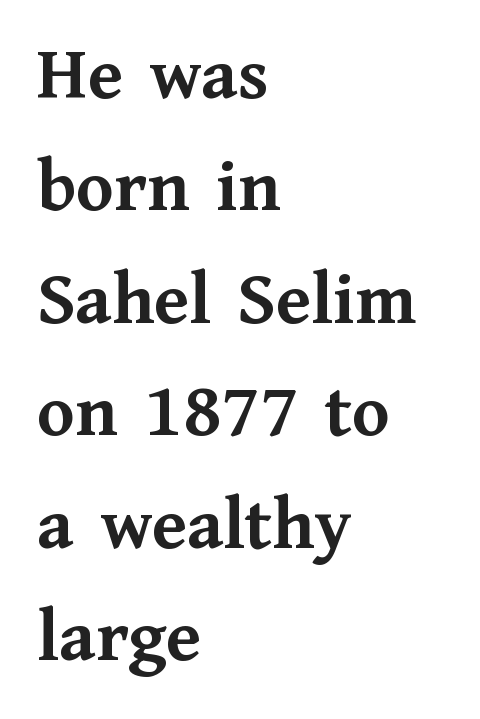
The image shows 77 px semibold serif type, upright; set left-aligned, normal line spacing (1.46x), normal letter spacing, not underlined; medium stroke contrast and a medium x-height.
